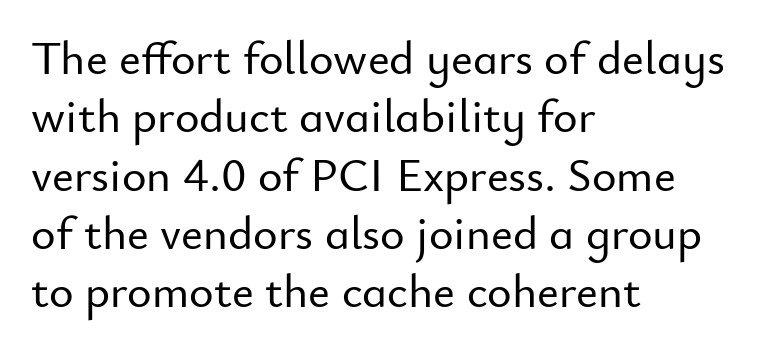
Q: Is the text italic (slanted)? A: No, it is upright.
Q: Is the typeface a serif or a sans-serif typeface? A: Sans-serif.
Q: Is the text underlined? A: No.
Q: How is the paragraph aligned? A: Left-aligned.
Q: Is the spacing between letters normal or unusually wide? A: Normal.
Q: Width (condensed, normal, or wide)? A: Normal.
Q: Stroke contrast? A: Low.
Q: x-height? A: Small.
Q: Monospaced? A: No.
